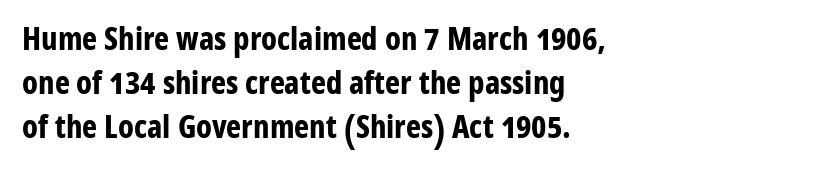
Think of a printed novel: that variable character pitch is what you see here. Observe the ordinary spacing: letters are neighbours, not strangers. Weight check: bold — yes, fully. Each line starts at the same left margin while the right side varies. Notice how descenders clear the ascenders below comfortably — that's standard leading. If you drew a line through each stem, it would be perfectly vertical.
